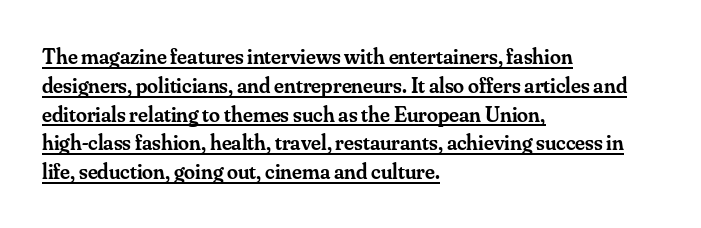
The tracking reads as untouched default to a designer's eye. Beneath each row of characters lies a ruled line. Students, observe: this is what conventionally led text looks like. Strokes here are thickened, but only to semibold level. These lines were composed using upright roman letters. Typeset ragged right — the left edge is the straight one.
